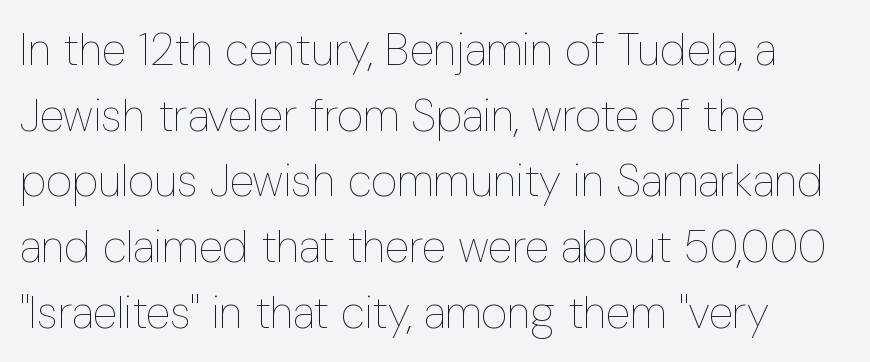
The letters advance in unequal steps, a hallmark of proportional type. This rendering uses left alignment, leaving the right contour irregular. Is there any slant? The stems are plumb. No chunkiness to these letters — they're not bold.
